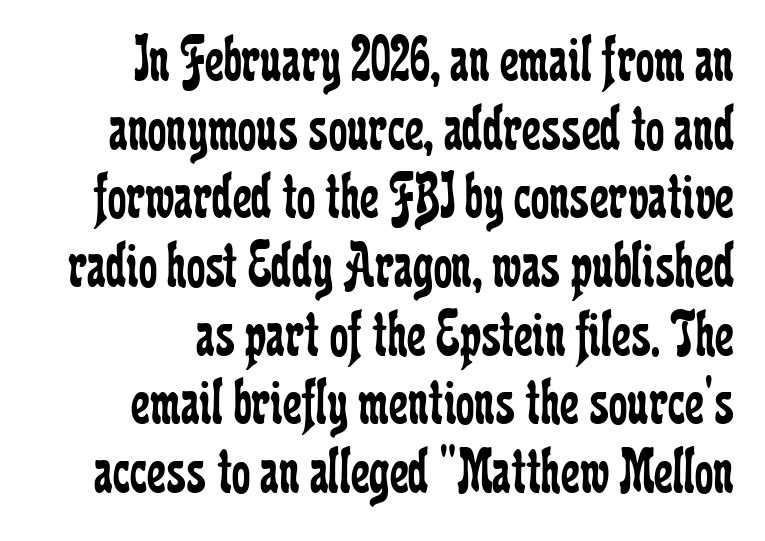
{"serif": "yes", "italic": "no", "bold": "no", "weight": "regular", "width": "condensed", "stroke_contrast": "low", "x_height": "medium", "monospaced": "no", "underline": "no", "line_spacing": "tight", "line_spacing_ratio": 1.04, "letter_spacing": "normal", "letter_spacing_em": 0.0, "glyph_px": 66}
